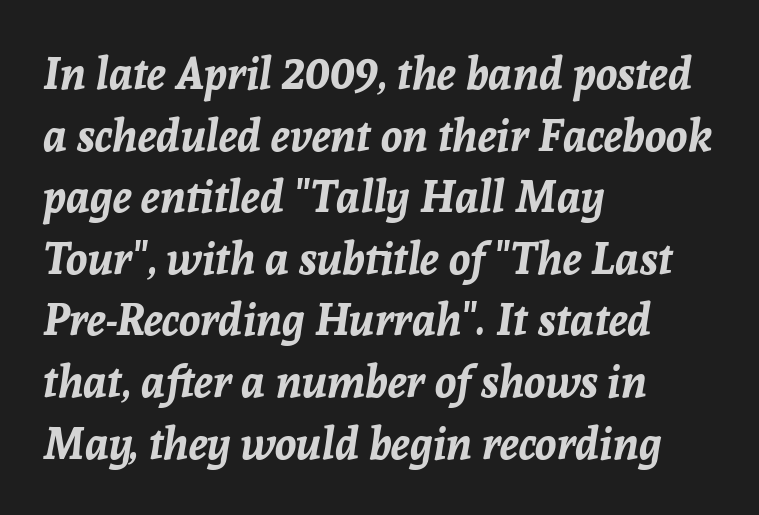
{"italic": "yes", "lean": "right", "slant_degrees": 8, "bold": "yes", "weight": "bold", "width": "normal", "stroke_contrast": "low", "x_height": "medium", "monospaced": "no", "underline": "no", "align": "left", "line_spacing": "normal", "line_spacing_ratio": 1.4, "letter_spacing": "normal", "letter_spacing_em": 0.0, "glyph_px": 44}
